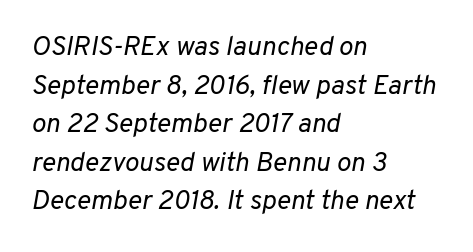
The image shows 27 px text type, italic (leaning right); set left-aligned, normal line spacing (1.43x), normal letter spacing, not underlined.
